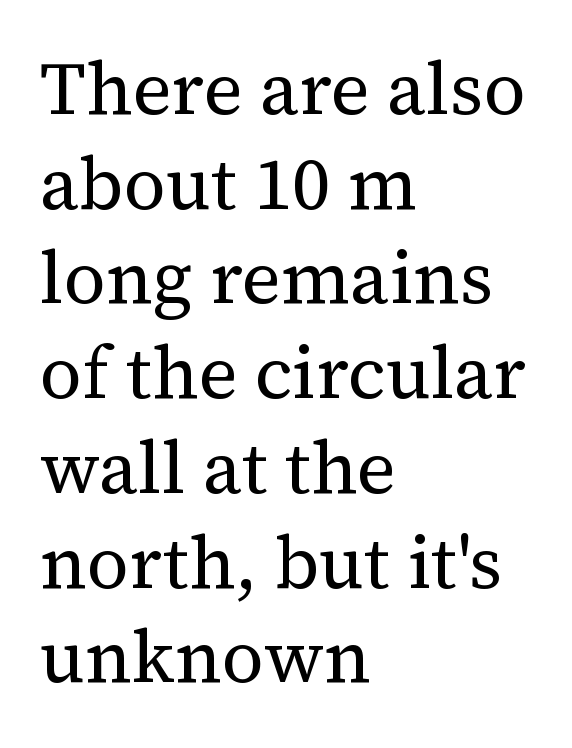
{"serif": "yes", "italic": "no", "bold": "no", "weight": "regular", "width": "normal", "stroke_contrast": "medium", "x_height": "medium", "monospaced": "no", "underline": "no", "align": "left", "line_spacing": "normal", "line_spacing_ratio": 1.28, "letter_spacing": "normal", "letter_spacing_em": 0.0, "glyph_px": 74}
